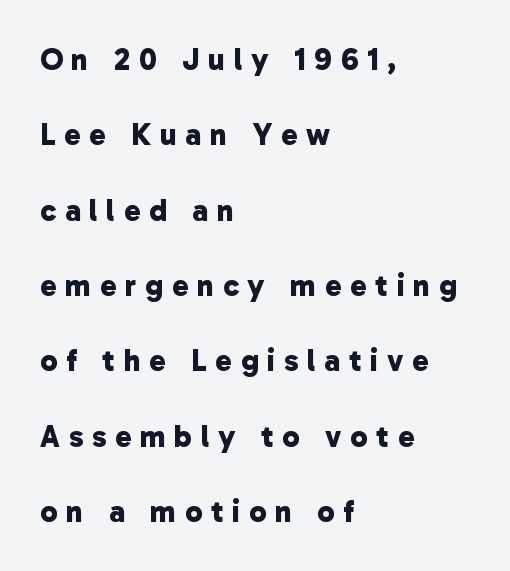
The image shows 31 px bold sans-serif type; set left-aligned, loose line spacing (2.43x), unusually wide letter spacing (+0.28 em), not underlined; low stroke contrast and a medium x-height.
